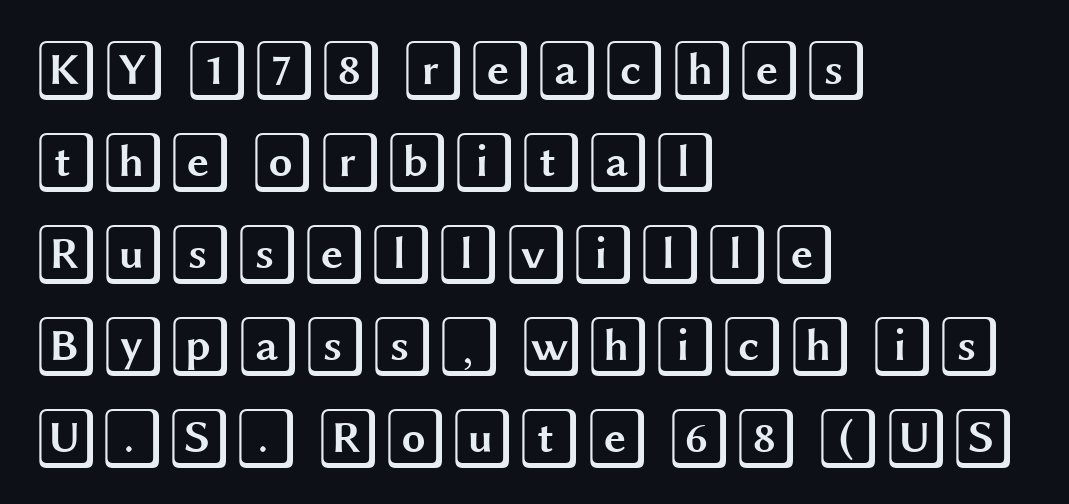
The lines in this sample share a left origin and differ only in where they stop. Vertical spacing — default. You can tell it's not italic because the verticals are truly vertical. Clear beneath every line of the passage. Caption: standard tracking, unaltered.
